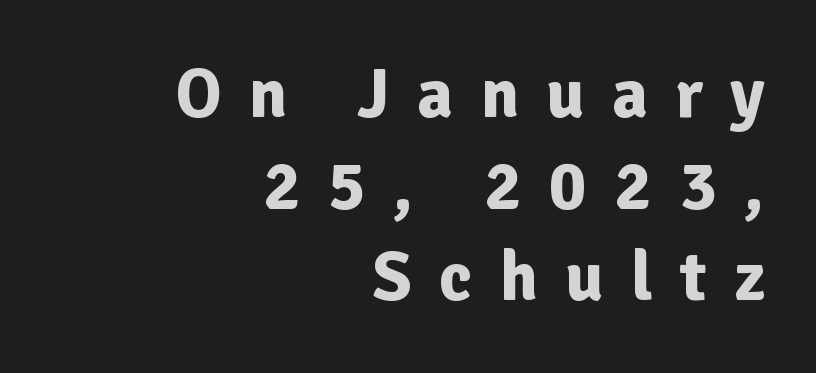
The image shows 70 px bold sans-serif type, upright; set right-aligned, normal line spacing (1.31x), unusually wide letter spacing (+0.39 em), not underlined; low stroke contrast and a medium x-height.
